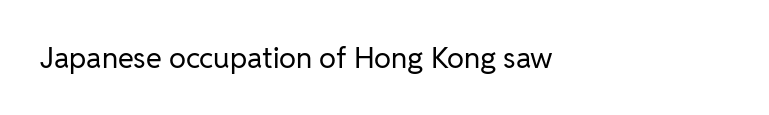
Q: Is the text bold? A: No.
Q: Is the text italic (slanted)? A: No, it is upright.
Q: Is the typeface a serif or a sans-serif typeface? A: Sans-serif.
Q: Is the text underlined? A: No.
Q: How is the paragraph aligned? A: Left-aligned.
Q: Is the spacing between letters normal or unusually wide? A: Normal.
Q: Width (condensed, normal, or wide)? A: Normal.
Q: Stroke contrast? A: Low.
Q: x-height? A: Medium.
Q: Monospaced? A: No.
